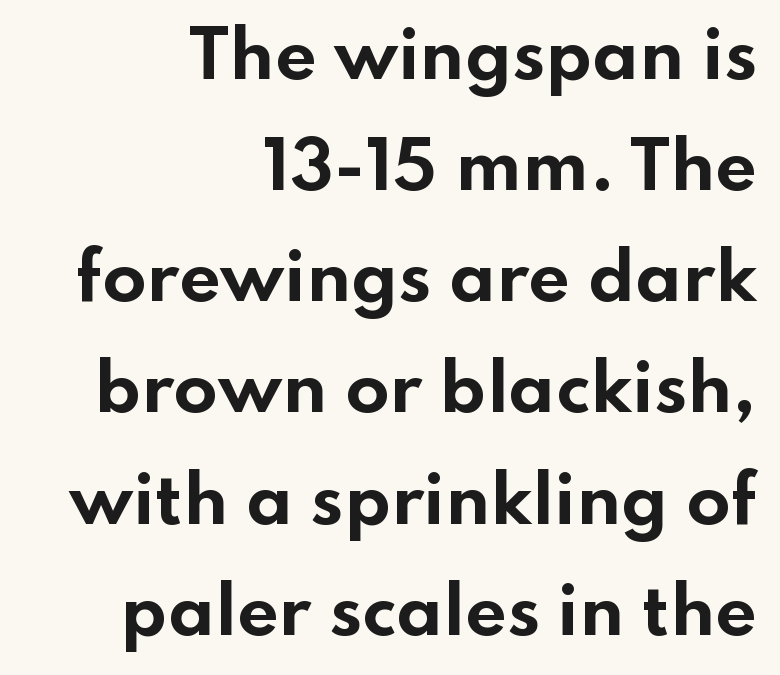
{"serif": "no", "italic": "no", "bold": "yes", "weight": "bold", "width": "wide", "stroke_contrast": "low", "x_height": "small", "monospaced": "no", "underline": "no", "align": "right", "line_spacing_ratio": 1.71, "letter_spacing": "normal", "letter_spacing_em": 0.0, "glyph_px": 65}
